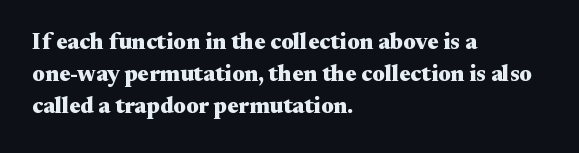
The image shows 23 px bold type, upright; set left-aligned, normal line spacing (1.4x), normal letter spacing, not underlined.
